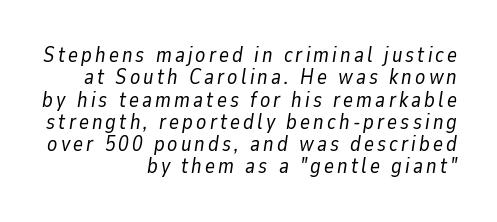
Q: Is the text bold? A: No.
Q: Is the text italic (slanted)? A: Yes, it leans right by about 9 degrees.
Q: Is the text underlined? A: No.
Q: How is the paragraph aligned? A: Right-aligned.
Q: Is the spacing between lines tight, normal or loose? A: Tight.
